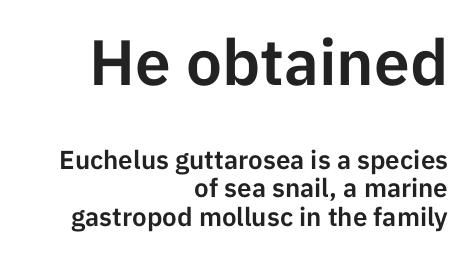
The passage shown stacks its lines with hardly any gap. Stroke terminals: plain, sans-serif. Each letter keeps its own natural width here, so spacing adapts to shape. This is roman type, the default non-slanted kind.
